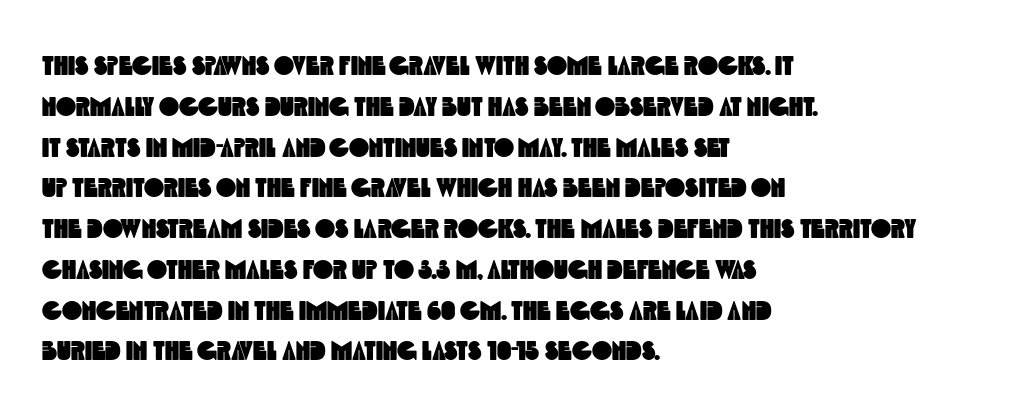
These lines sit exactly where default settings would place them. The baseline area is clear. Tracking here is standard; glyphs follow each other at the usual distance. Typeset ragged right — the left edge is the straight one.
